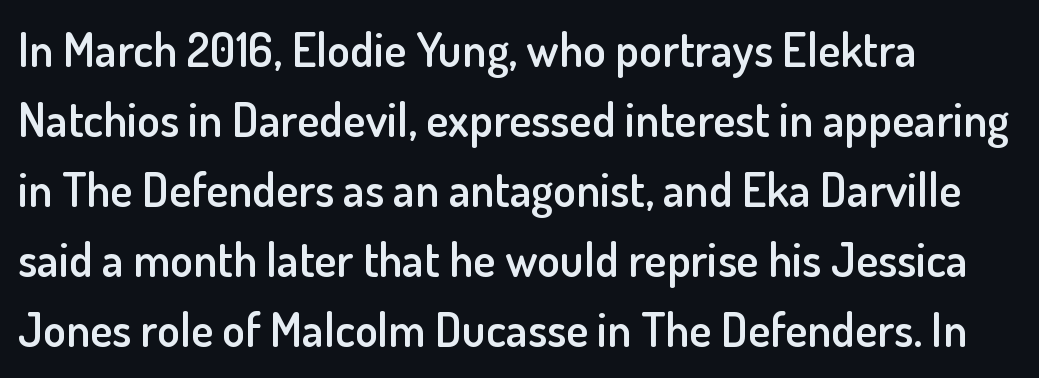
Q: Is the text bold? A: Semi-bold.
Q: Is the text italic (slanted)? A: No, it is upright.
Q: Is the typeface a serif or a sans-serif typeface? A: Sans-serif.
Q: Is the text underlined? A: No.
Q: How is the paragraph aligned? A: Left-aligned.
Q: Is the spacing between letters normal or unusually wide? A: Normal.
Q: Is the spacing between lines tight, normal or loose? A: Normal.
Q: Width (condensed, normal, or wide)? A: Normal.
Q: Stroke contrast? A: Low.
Q: x-height? A: Small.
Q: Monospaced? A: No.
